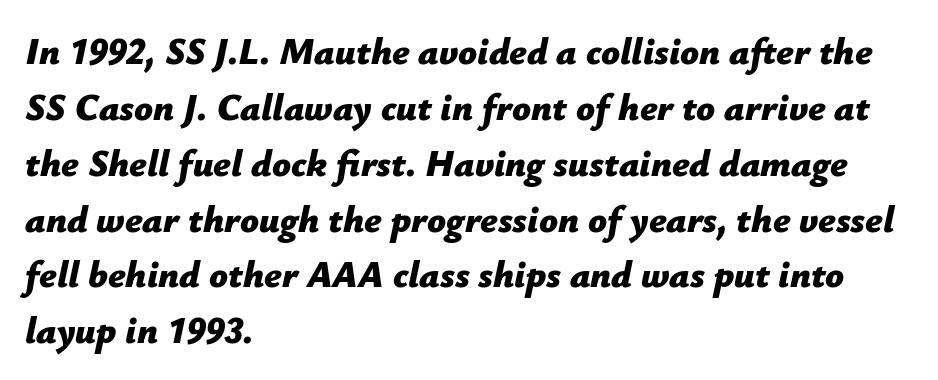
Summary of vertical rhythm: regular, with standard interline spacing. Italic? Definitely — the glyphs are oblique. These lines keep a tight, regular rhythm from letter to letter. The lines in this sample share a left origin and differ only in where they stop. Plain, unruled lines of type.
